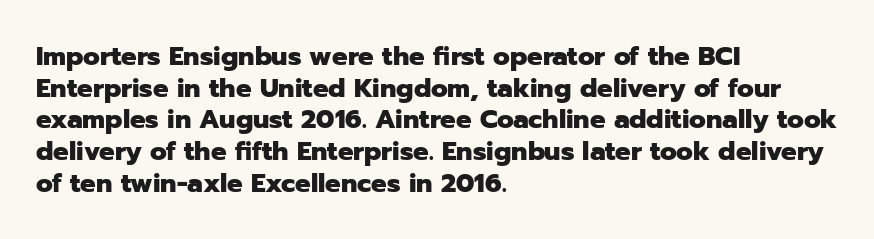
{"italic": "no", "bold": "yes", "underline": "no", "align": "left", "line_spacing_ratio": 1.22, "letter_spacing": "normal", "letter_spacing_em": 0.0, "glyph_px": 26}
